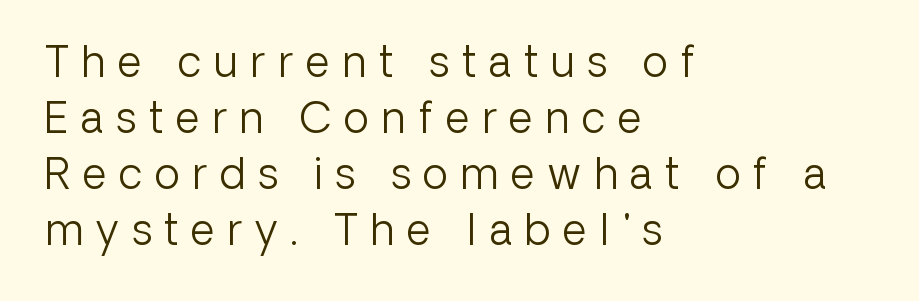
The lettering holds an erect, upright posture throughout. Is this a sans? Yes — the strokes have no serifs. Horizontal bands of white between lines are of average thickness. The compositor pushed each line to the left boundary. Students, note that the glyphs here are deliberately spaced far apart.
